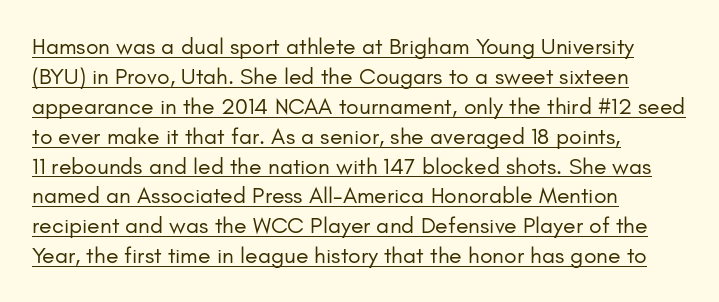
The image shows 23 px text type, upright; set left-aligned, normal line spacing (1.3x), normal letter spacing, underlined.
